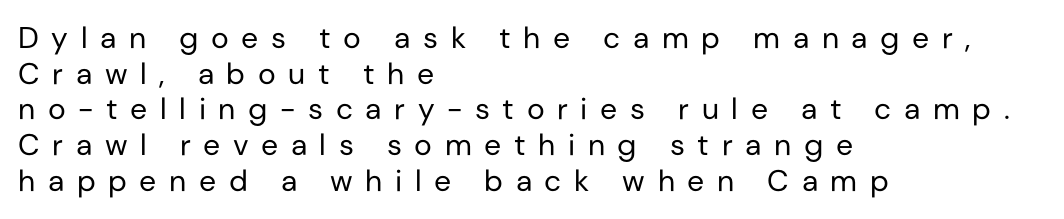
Q: Is the text bold? A: No.
Q: Is the text italic (slanted)? A: No, it is upright.
Q: Is the typeface a serif or a sans-serif typeface? A: Sans-serif.
Q: Is the text underlined? A: No.
Q: How is the paragraph aligned? A: Left-aligned.
Q: Is the spacing between letters normal or unusually wide? A: Unusually wide.
Q: Width (condensed, normal, or wide)? A: Normal.
Q: Stroke contrast? A: Low.
Q: x-height? A: Medium.
Q: Monospaced? A: No.
